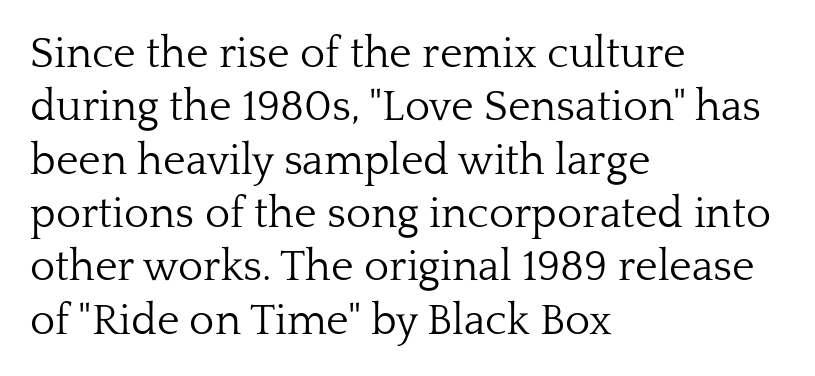
Every stem runs plumb, perpendicular to the baseline. Little horizontal feet cap the strokes, marking this as serif type. Counters stay open thanks to moderate or lighter strokes. Has an underline been added? It has not.
